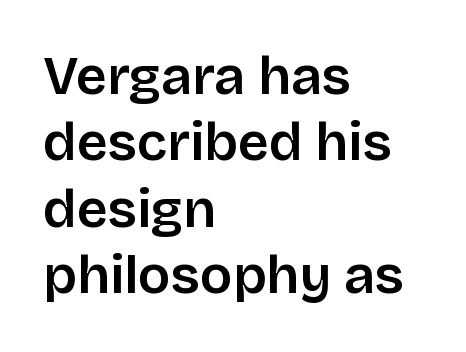
{"serif": "no", "italic": "no", "width": "normal", "stroke_contrast": "low", "x_height": "large", "monospaced": "no", "underline": "no", "align": "left", "line_spacing_ratio": 1.23, "letter_spacing": "normal", "letter_spacing_em": 0.0, "glyph_px": 54}
